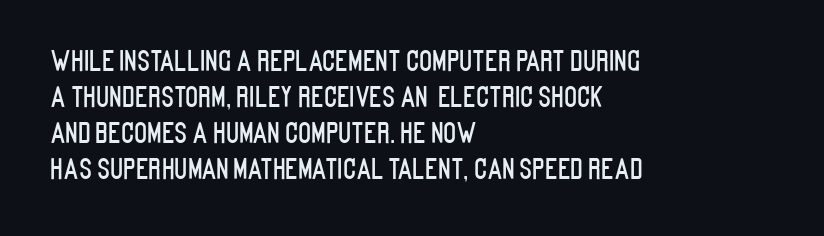
The image shows 27 px text type, upright; set left-aligned, normal line spacing (1.33x), normal letter spacing, not underlined.
